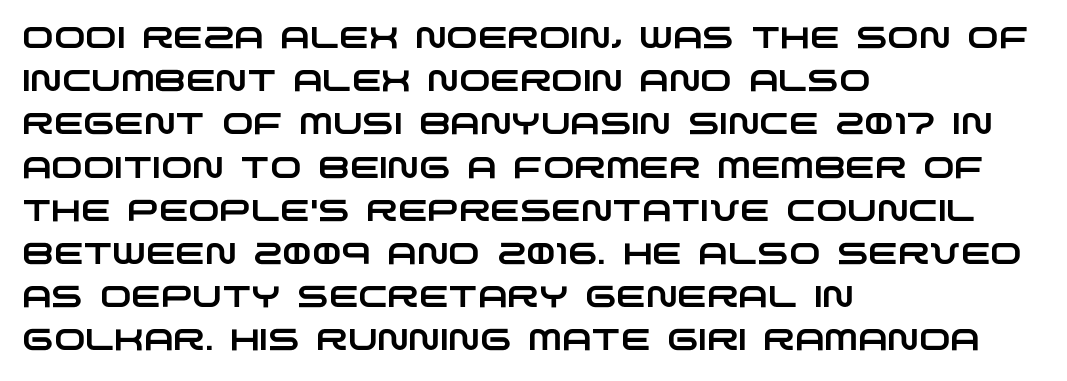
{"serif": "no", "width": "wide", "stroke_contrast": "low", "x_height": "large", "monospaced": "no", "underline": "no", "align": "left", "line_spacing": "normal", "line_spacing_ratio": 1.44, "letter_spacing": "normal", "letter_spacing_em": 0.0, "glyph_px": 30}
